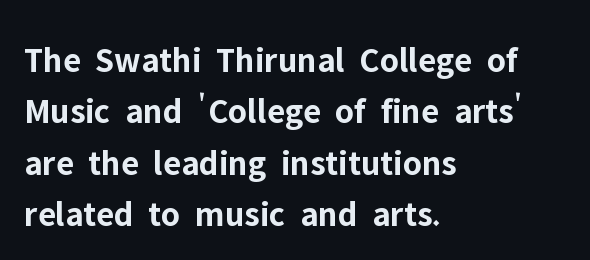
The image shows 36 px bold sans-serif type, upright; set left-aligned, normal line spacing (1.43x), normal letter spacing, not underlined; low stroke contrast and a medium x-height.
